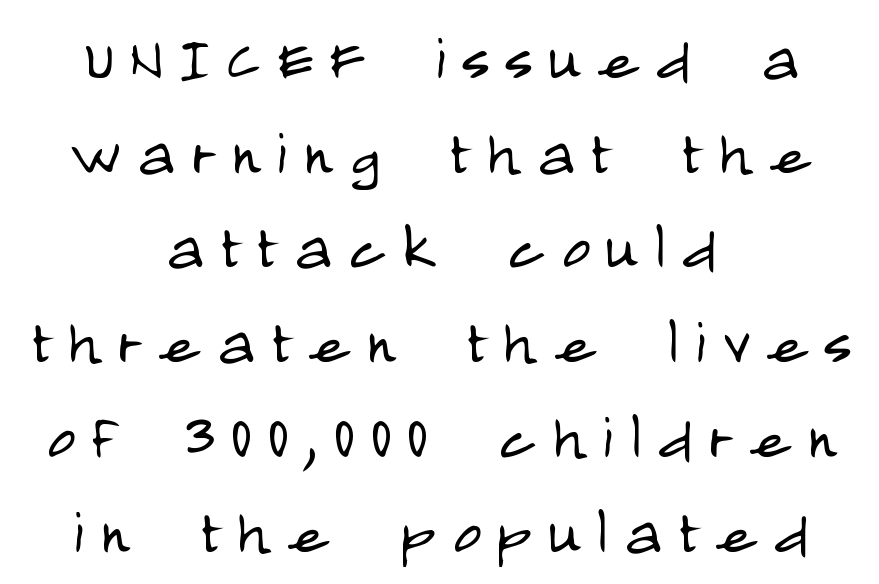
Tracking value appears strongly positive — letters spread wide. The specimen omits any rule beneath the text block's lines. You could not count columns in this text — the font is proportionally spaced. Vertical strokes here are truly vertical.
